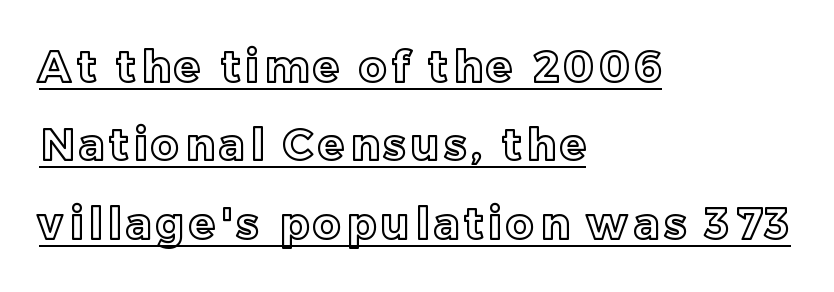
Beneath each row of characters lies a ruled line. Posture: vertical. Is this a fixed-width face? No — the glyphs have proportional, varying widths. The rendering anchors every line to the left-hand side.
